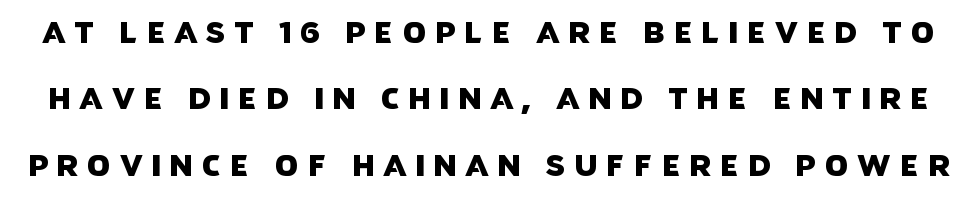
Unmarked baselines from the first word to the last. Between one letter and the next there's a generous, obvious gap. This is sans-serif lettering, the kind often seen on screens and signage. The passage shown is typed in a proportional face where columns would drift. One glance says open: line gaps are wider than usual.
